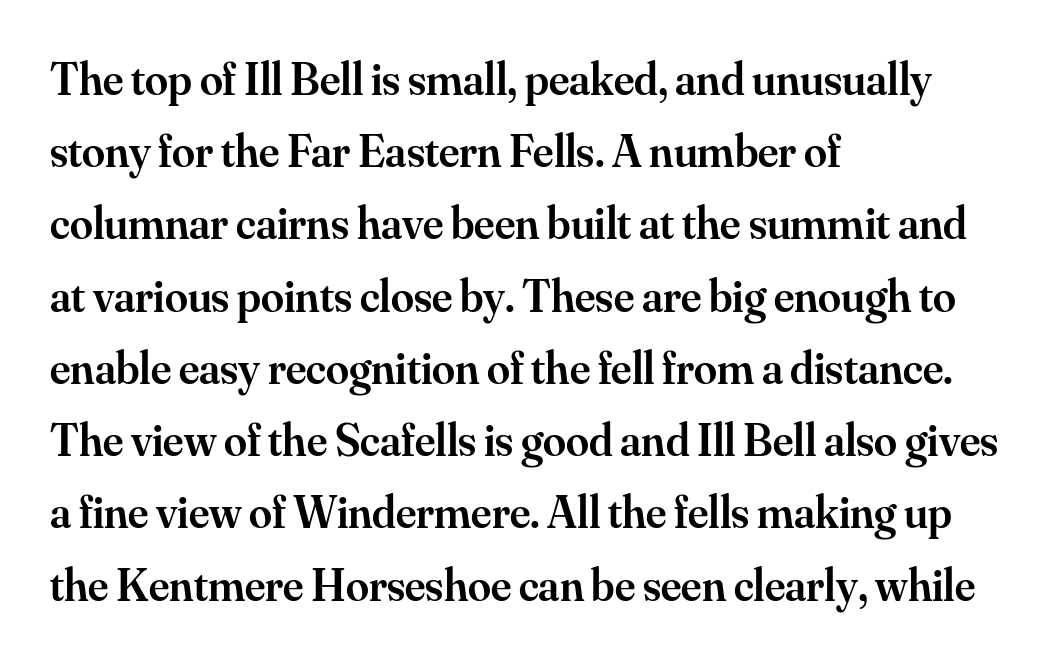
The image shows 46 px semibold serif type, upright; set left-aligned, normal line spacing (1.57x), normal letter spacing, not underlined; medium stroke contrast and a small x-height.
